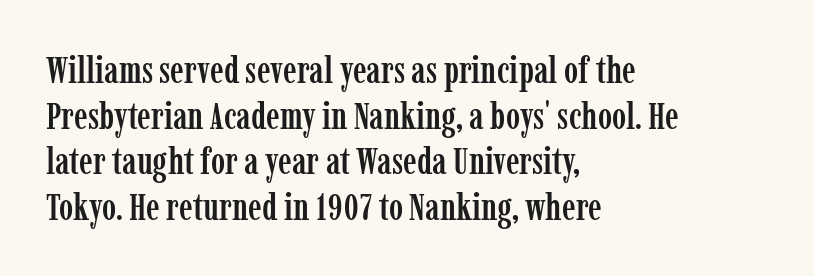
The image shows 38 px condensed serif type, upright; set left-aligned, line spacing 1.2x, normal letter spacing, not underlined; low stroke contrast and a medium x-height.
